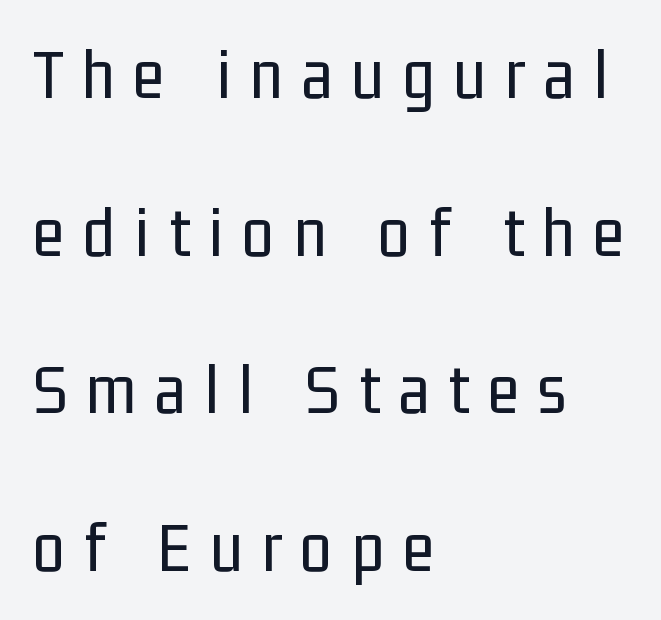
Q: Is the text bold? A: No.
Q: Is the text italic (slanted)? A: No, it is upright.
Q: Is the typeface a serif or a sans-serif typeface? A: Sans-serif.
Q: Is the text underlined? A: No.
Q: How is the paragraph aligned? A: Left-aligned.
Q: Is the spacing between letters normal or unusually wide? A: Unusually wide.
Q: Is the spacing between lines tight, normal or loose? A: Loose.
Q: Width (condensed, normal, or wide)? A: Condensed.
Q: Stroke contrast? A: Low.
Q: x-height? A: Medium.
Q: Monospaced? A: No.
